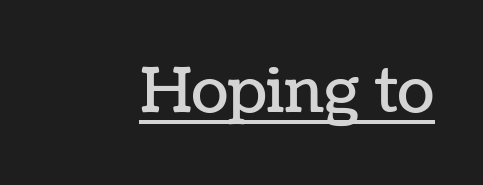
The image shows 61 px text type, upright; set normal letter spacing, underlined; low stroke contrast and a medium x-height.
